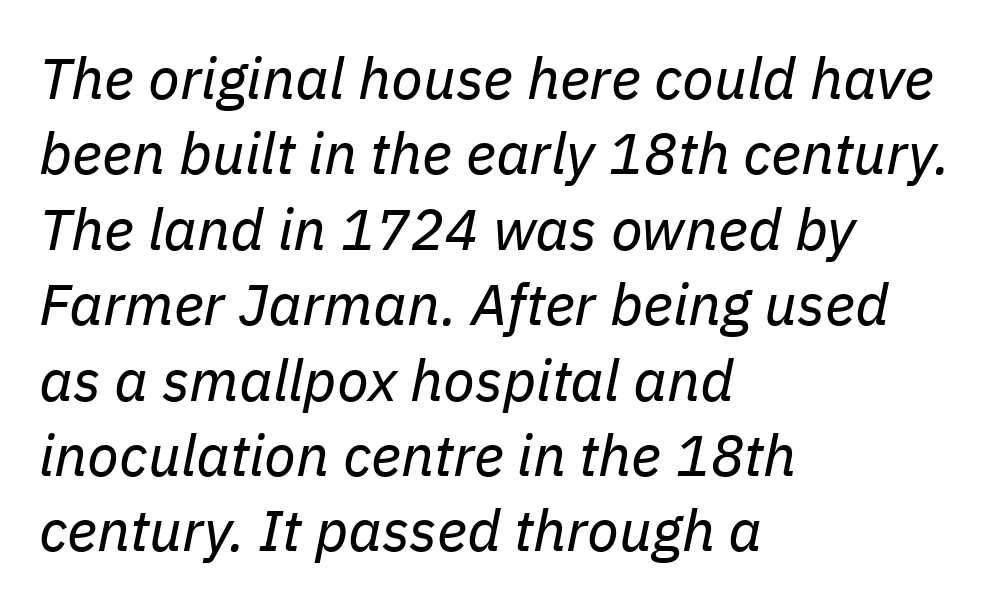
The image shows 58 px regular-weight type, italic (leaning right); set left-aligned, normal line spacing (1.3x), normal letter spacing, not underlined; low stroke contrast and a medium x-height.
